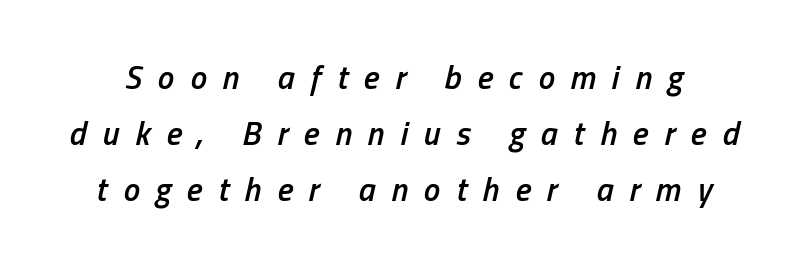
Q: Is the text bold? A: Semi-bold.
Q: Is the text italic (slanted)? A: Yes, it leans right by about 13 degrees.
Q: Is the text underlined? A: No.
Q: Is the spacing between letters normal or unusually wide? A: Unusually wide.
Q: Is the spacing between lines tight, normal or loose? A: Normal.
Q: Width (condensed, normal, or wide)? A: Condensed.
Q: Stroke contrast? A: Low.
Q: x-height? A: Medium.
Q: Monospaced? A: No.
